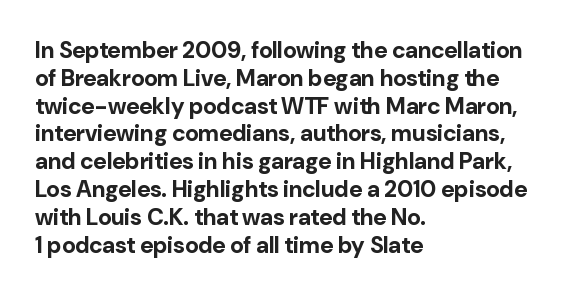
Q: Is the text bold? A: Yes.
Q: Is the text italic (slanted)? A: No, it is upright.
Q: Is the text underlined? A: No.
Q: How is the paragraph aligned? A: Left-aligned.
Q: Is the spacing between letters normal or unusually wide? A: Normal.
